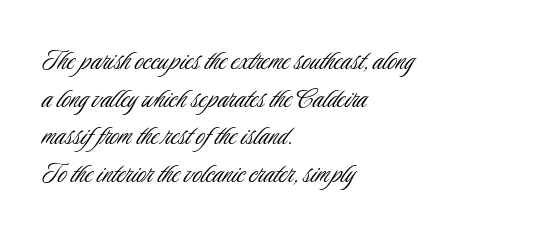
The image shows 31 px light, condensed sans-serif type; set left-aligned, line spacing 1.21x, normal letter spacing, not underlined; low stroke contrast and a small x-height.
